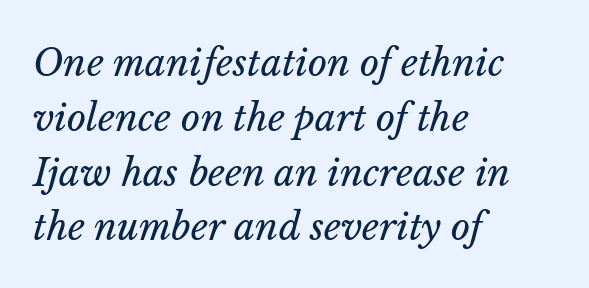
Q: Is the text bold? A: No.
Q: Is the text italic (slanted)? A: Yes, it leans right by about 14 degrees.
Q: Is the text underlined? A: No.
Q: How is the paragraph aligned? A: Left-aligned.
Q: Is the spacing between letters normal or unusually wide? A: Normal.
Q: Is the spacing between lines tight, normal or loose? A: Normal.
Q: Width (condensed, normal, or wide)? A: Normal.
Q: Stroke contrast? A: Low.
Q: x-height? A: Medium.
Q: Monospaced? A: No.
